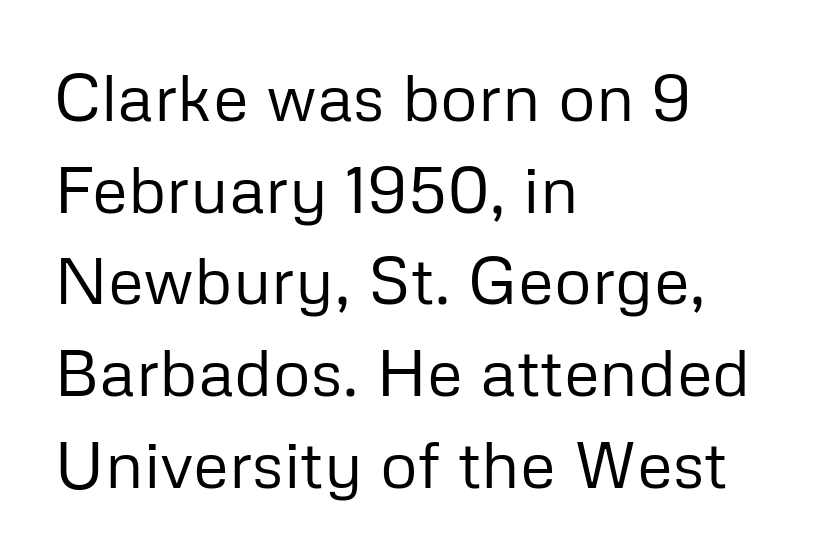
This rendering uses left alignment, leaving the right contour irregular. Look at the tracking — it's just the regular setting, nothing added. Unlike a traditional serif, this face leaves its strokes unadorned. If you drew a line through each stem, it would be perfectly vertical.
